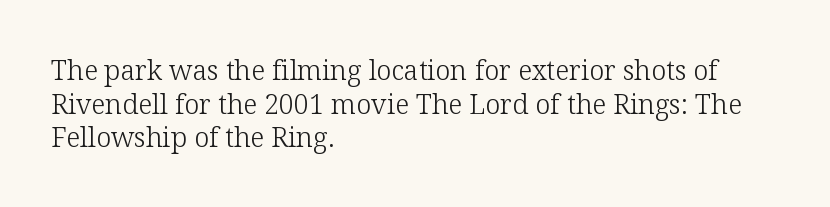
Whoever set this chose a conventional vertical rhythm. Each stroke keeps to a modest, everyday thickness or less. Is there any slant? The stems are plumb. Any mark beneath the type? The region is blank. Horizontal alignment here is leftward, the default for most running prose.
